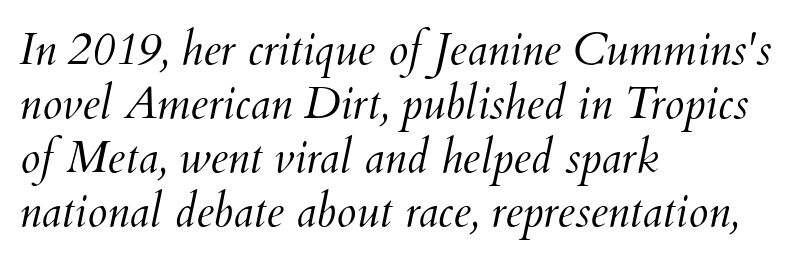
Q: Is the text bold? A: No.
Q: Is the text italic (slanted)? A: Yes, it leans right by about 12 degrees.
Q: Is the text underlined? A: No.
Q: How is the paragraph aligned? A: Left-aligned.
Q: Is the spacing between letters normal or unusually wide? A: Normal.
Q: Width (condensed, normal, or wide)? A: Normal.
Q: Stroke contrast? A: Medium.
Q: x-height? A: Small.
Q: Monospaced? A: No.
